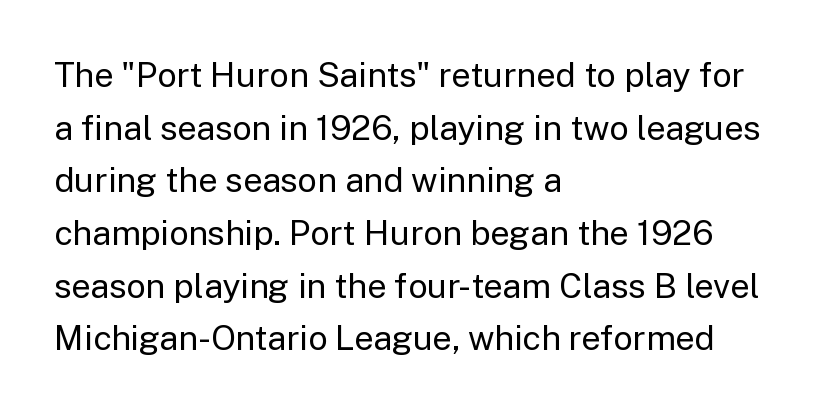
{"serif": "no", "italic": "no", "bold": "no", "weight": "regular", "width": "normal", "stroke_contrast": "low", "x_height": "medium", "monospaced": "no", "underline": "no", "align": "left", "line_spacing": "normal", "line_spacing_ratio": 1.55, "letter_spacing": "normal", "letter_spacing_em": 0.0, "glyph_px": 34}
